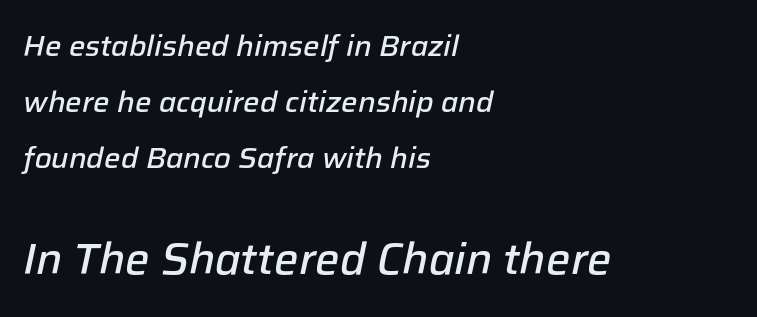
Q: Is the text bold? A: Semi-bold.
Q: Is the text italic (slanted)? A: Yes, it leans right by about 12 degrees.
Q: Is the text underlined? A: No.
Q: How is the paragraph aligned? A: Left-aligned.
Q: Is the spacing between letters normal or unusually wide? A: Normal.
Q: Is the spacing between lines tight, normal or loose? A: Loose.
Q: Which block of text is set in a larger size, the first (top) or the second (bottom)? A: The second (bottom) one.
Q: Width (condensed, normal, or wide)? A: Normal.
Q: Stroke contrast? A: Low.
Q: x-height? A: Medium.
Q: Monospaced? A: No.
